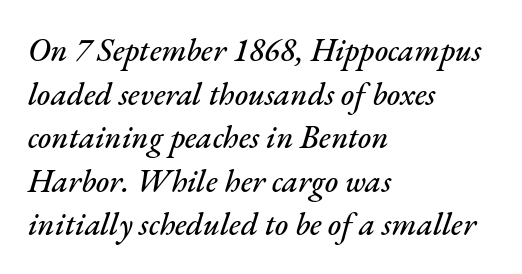
Q: Is the text italic (slanted)? A: Yes, it leans right by about 17 degrees.
Q: Is the text underlined? A: No.
Q: How is the paragraph aligned? A: Left-aligned.
Q: Is the spacing between letters normal or unusually wide? A: Normal.
Q: Is the spacing between lines tight, normal or loose? A: Normal.
Q: Width (condensed, normal, or wide)? A: Normal.
Q: Stroke contrast? A: Medium.
Q: x-height? A: Small.
Q: Monospaced? A: No.
